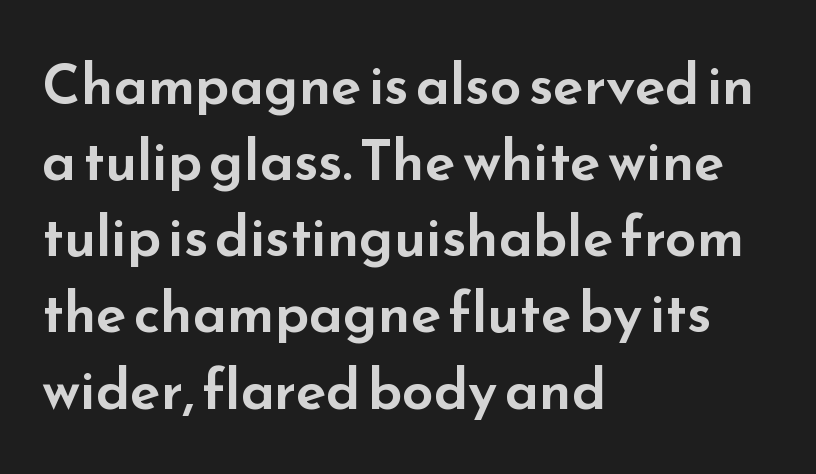
Q: Is the text italic (slanted)? A: No, it is upright.
Q: Is the typeface a serif or a sans-serif typeface? A: Sans-serif.
Q: Is the text underlined? A: No.
Q: How is the paragraph aligned? A: Left-aligned.
Q: Is the spacing between letters normal or unusually wide? A: Normal.
Q: Is the spacing between lines tight, normal or loose? A: Normal.
Q: Width (condensed, normal, or wide)? A: Wide.
Q: Stroke contrast? A: Low.
Q: x-height? A: Small.
Q: Monospaced? A: No.
